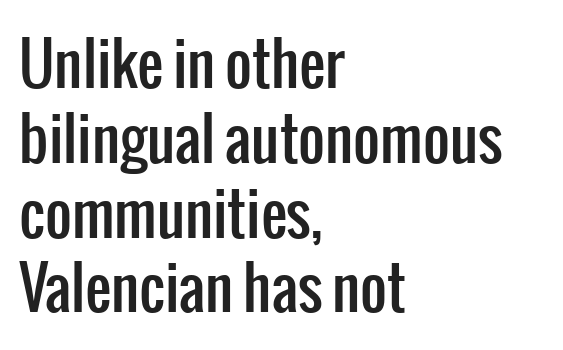
Horizontal bands of white between lines are of average thickness. Vertical strokes here are truly vertical. Visually the block forms a straight wall on the left and a jagged coastline on the right. Between one letter and the next there's only the usual sliver of space. A clean baseline with only descenders dipping below it. Varying glyph widths throughout — classic text-font behaviour.
